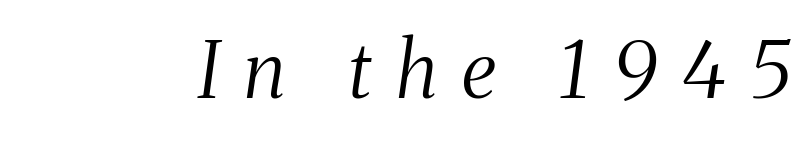
There is plenty of visible air inserted between adjacent glyphs. The face used here is proportionally spaced, like ordinary book or web type. The text carries the slant typical of an italic or oblique font. No word sits above an underline. Weight: not bold — regular or lighter.
